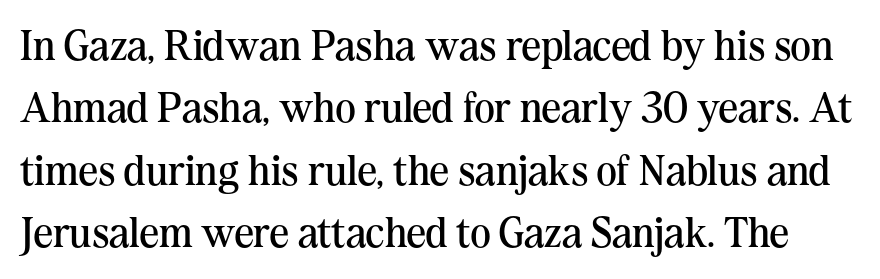
Q: Is the text bold? A: No.
Q: Is the text italic (slanted)? A: No, it is upright.
Q: Is the typeface a serif or a sans-serif typeface? A: Serif.
Q: Is the text underlined? A: No.
Q: Is the spacing between letters normal or unusually wide? A: Normal.
Q: Is the spacing between lines tight, normal or loose? A: Normal.
Q: Width (condensed, normal, or wide)? A: Normal.
Q: Stroke contrast? A: Medium.
Q: x-height? A: Medium.
Q: Monospaced? A: No.
